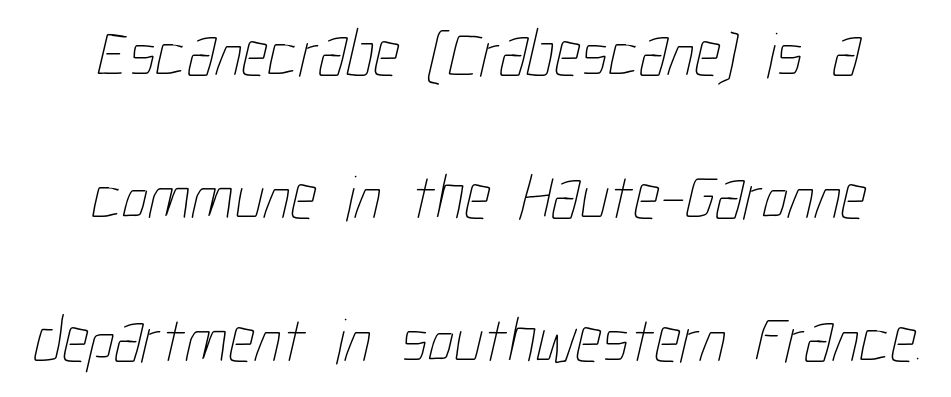
The strokes are not fattened; the text isn't bold. Vertical spacing — loose. The space beneath each line is pristine and unruled. These lines are rendered in a variable-pitch font.
